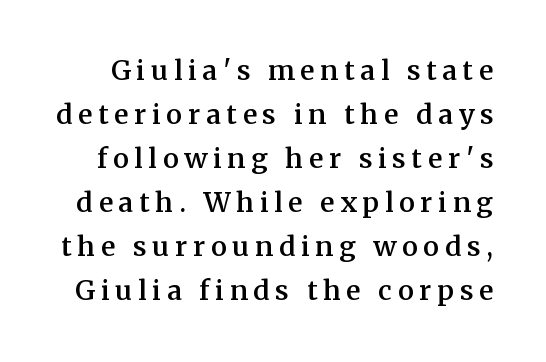
A roman cut, with each character standing at attention. The zone under the glyphs is completely vacant. The tracking jumps out immediately: characters are airy and widely separated. Typesetter's note: demi weight, one step under bold. Normally led — the rows are evenly, conventionally spaced.
